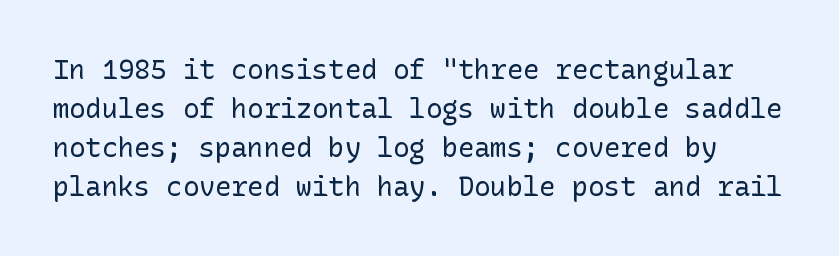
The image shows 27 px text type, upright; set normal line spacing (1.44x), normal letter spacing, not underlined.
